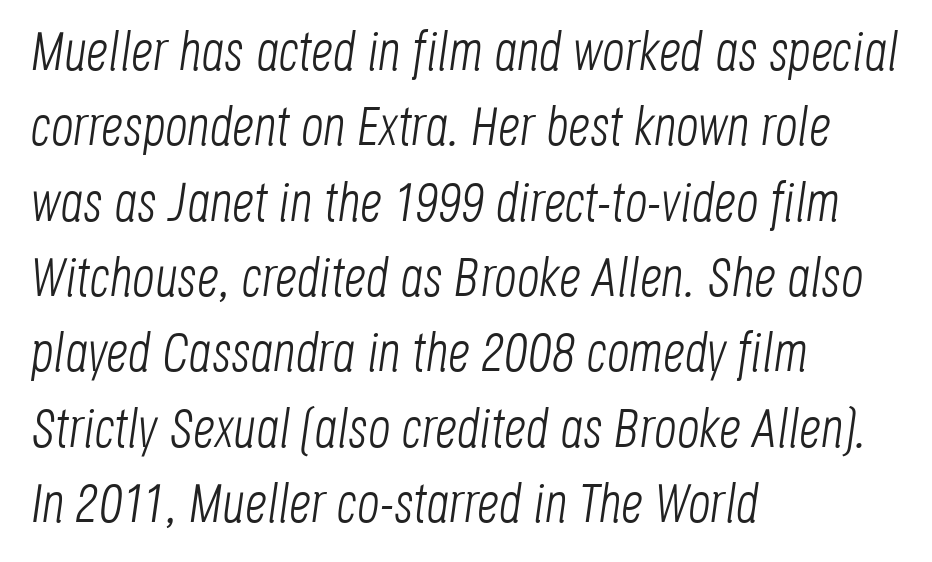
Q: Is the text bold? A: No.
Q: Is the text italic (slanted)? A: Yes, it leans right by about 8 degrees.
Q: Is the text underlined? A: No.
Q: How is the paragraph aligned? A: Left-aligned.
Q: Is the spacing between letters normal or unusually wide? A: Normal.
Q: Is the spacing between lines tight, normal or loose? A: Normal.
Q: Width (condensed, normal, or wide)? A: Condensed.
Q: Stroke contrast? A: Low.
Q: x-height? A: Large.
Q: Monospaced? A: No.
